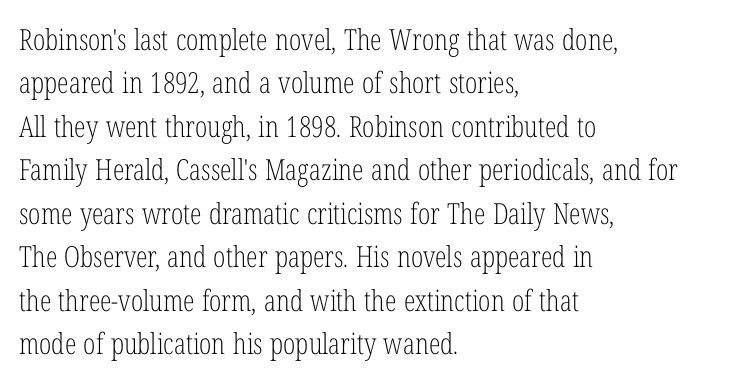
The typesetter chose a ragged-right arrangement here. Compared with typical paragraphs, the rows here are spaced about the same. This sample uses a serif face. Just letters on the line, the space beneath them empty. Does extra space separate the letters? No, they use regular spacing. The type sits square on the baseline with zero lean.
